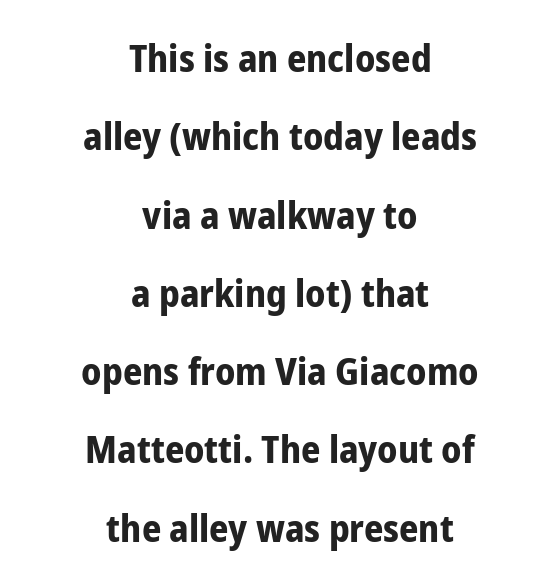
{"serif": "no", "italic": "no", "bold": "yes", "weight": "bold", "width": "condensed", "stroke_contrast": "low", "x_height": "medium", "monospaced": "no", "underline": "no", "align": "center", "line_spacing": "loose", "line_spacing_ratio": 2.06, "letter_spacing": "normal", "letter_spacing_em": 0.0, "glyph_px": 38}
